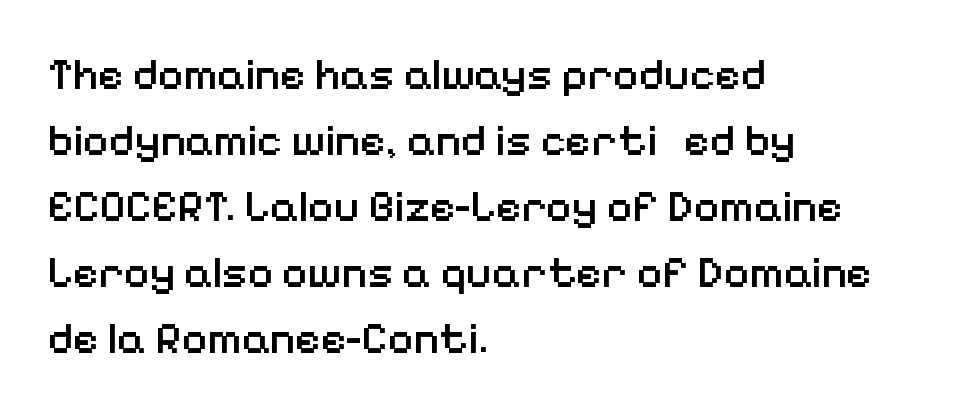
Check where the strokes stop: nothing finishes them off — pure sans. Reading down the block, your eye returns to a fixed left position each line. Do the characters align in a grid? No, the font is proportional. The passage shown is not underscored anywhere.
